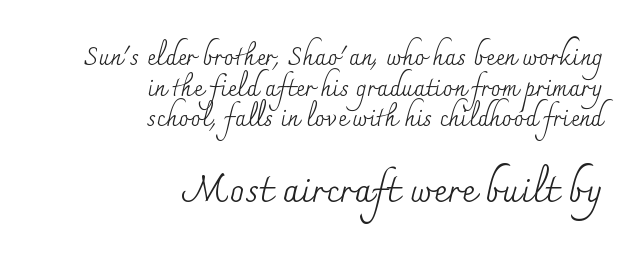
{"serif": "yes", "bold": "no", "weight": "regular", "width": "normal", "stroke_contrast": "medium", "x_height": "small", "monospaced": "no", "underline": "no", "align": "right", "line_spacing_ratio": 1.23, "letter_spacing": "normal", "letter_spacing_em": 0.0, "larger_block": "second", "size_ratio": 1.48, "glyph_px": 37}
